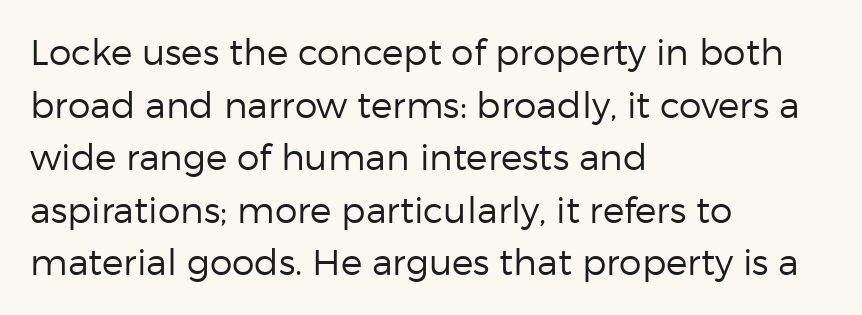
The image shows 36 px regular-weight sans-serif type, upright; set left-aligned, normal line spacing (1.46x), normal letter spacing, not underlined; low stroke contrast and a medium x-height.
